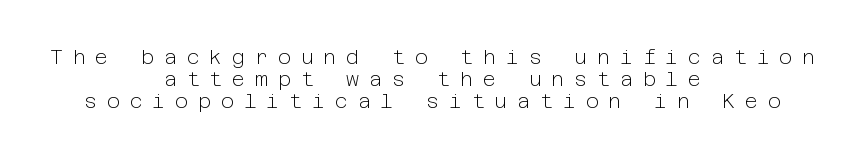
Q: Is the text bold? A: No.
Q: Is the text italic (slanted)? A: No, it is upright.
Q: Is the text underlined? A: No.
Q: How is the paragraph aligned? A: Centered.
Q: Is the spacing between letters normal or unusually wide? A: Unusually wide.
Q: Is the spacing between lines tight, normal or loose? A: Tight.
